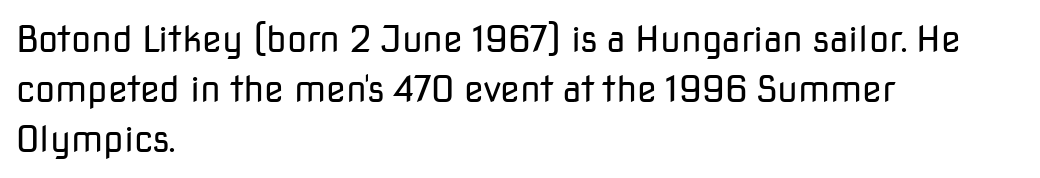
Q: Is the text bold? A: No.
Q: Is the text italic (slanted)? A: No, it is upright.
Q: Is the typeface a serif or a sans-serif typeface? A: Sans-serif.
Q: Is the text underlined? A: No.
Q: How is the paragraph aligned? A: Left-aligned.
Q: Is the spacing between letters normal or unusually wide? A: Normal.
Q: Is the spacing between lines tight, normal or loose? A: Normal.
Q: Width (condensed, normal, or wide)? A: Normal.
Q: Stroke contrast? A: Low.
Q: x-height? A: Medium.
Q: Monospaced? A: No.
